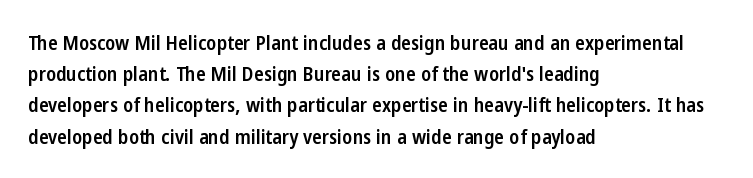
{"italic": "no", "bold": "semi", "underline": "no", "align": "left", "line_spacing": "normal", "line_spacing_ratio": 1.56, "letter_spacing": "normal", "letter_spacing_em": 0.0, "glyph_px": 20}
